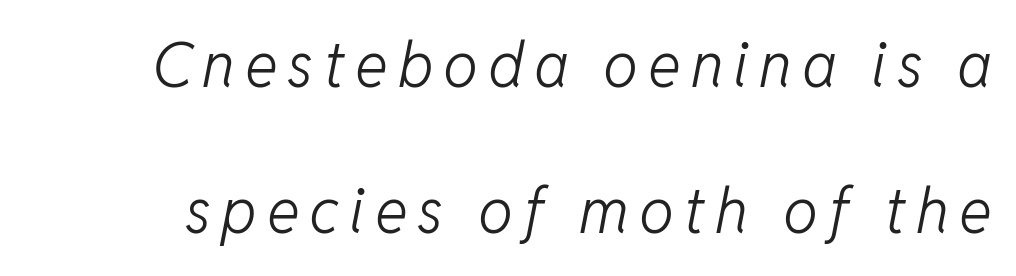
The image shows 62 px light type, italic (leaning right); set loose line spacing (2.36x), not underlined; low stroke contrast and a medium x-height.
